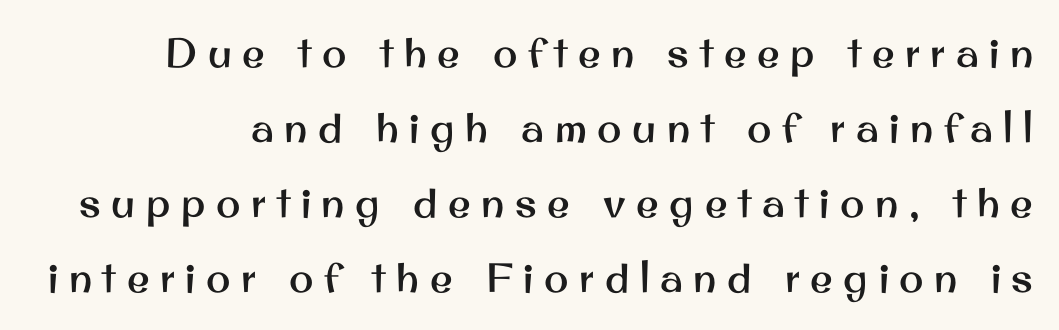
Observe the wide spacing: letters keep a clear distance from each other. These lines were composed using upright roman letters. Observe the absence of serifs on each vertical stroke in this sample. Do the characters align in a grid? No, the font is proportional. The passage shown is not underscored anywhere.
